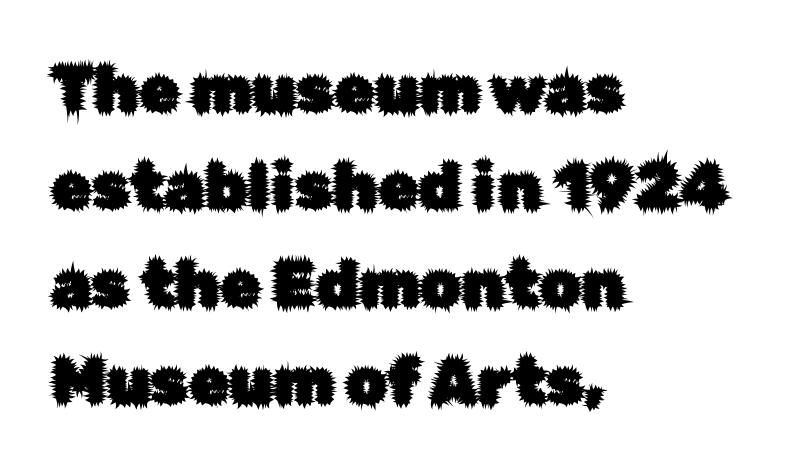
The image shows 65 px sans-serif type, upright; set left-aligned, normal line spacing (1.5x), normal letter spacing, not underlined; low stroke contrast and a medium x-height.
